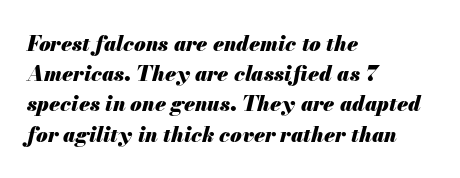
{"italic": "yes", "lean": "right", "slant_degrees": 13, "bold": "yes", "underline": "no", "align": "left", "line_spacing": "normal", "line_spacing_ratio": 1.44, "letter_spacing": "normal", "letter_spacing_em": 0.0, "glyph_px": 21}
